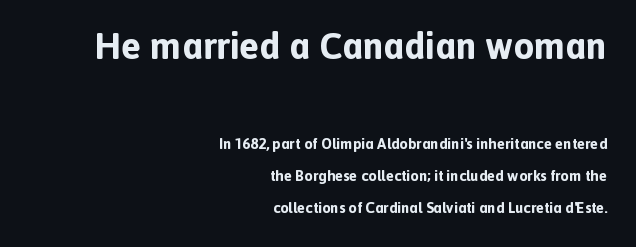
Q: Is the text bold? A: Yes.
Q: Is the text italic (slanted)? A: No, it is upright.
Q: Is the typeface a serif or a sans-serif typeface? A: Sans-serif.
Q: Is the text underlined? A: No.
Q: How is the paragraph aligned? A: Right-aligned.
Q: Is the spacing between letters normal or unusually wide? A: Normal.
Q: Is the spacing between lines tight, normal or loose? A: Loose.
Q: Which block of text is set in a larger size, the first (top) or the second (bottom)? A: The first (top) one.
Q: Width (condensed, normal, or wide)? A: Normal.
Q: x-height? A: Medium.
Q: Monospaced? A: No.
